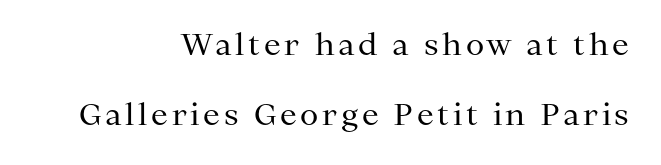
{"serif": "yes", "italic": "no", "bold": "no", "weight": "regular", "width": "normal", "stroke_contrast": "medium", "x_height": "medium", "monospaced": "no", "underline": "no", "align": "right", "line_spacing": "loose", "line_spacing_ratio": 2.33, "glyph_px": 30}
